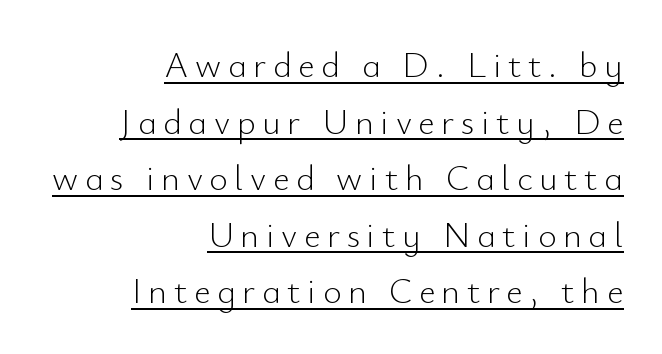
The text block is weighted toward the right margin, trailing off unevenly leftward. Line spacing here is normal. A typesetter would label this face a sans. Notice how a bar underscores the lettering throughout.
